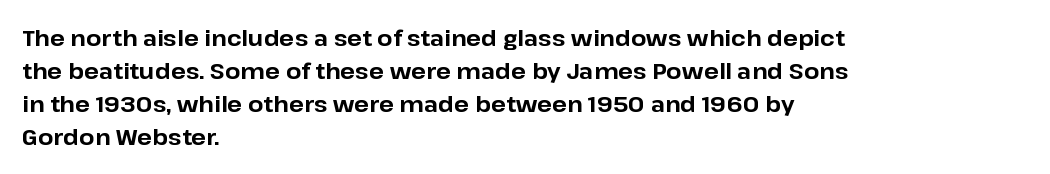
Q: Is the text bold? A: Yes.
Q: Is the text italic (slanted)? A: No, it is upright.
Q: Is the text underlined? A: No.
Q: How is the paragraph aligned? A: Left-aligned.
Q: Is the spacing between letters normal or unusually wide? A: Normal.
Q: Is the spacing between lines tight, normal or loose? A: Normal.
